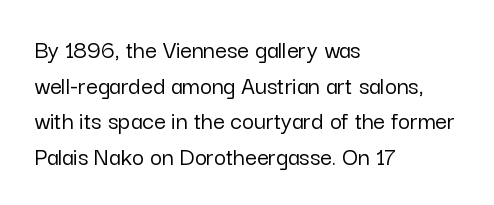
The image shows 26 px text type, upright; set left-aligned, normal line spacing (1.37x), normal letter spacing, not underlined.
